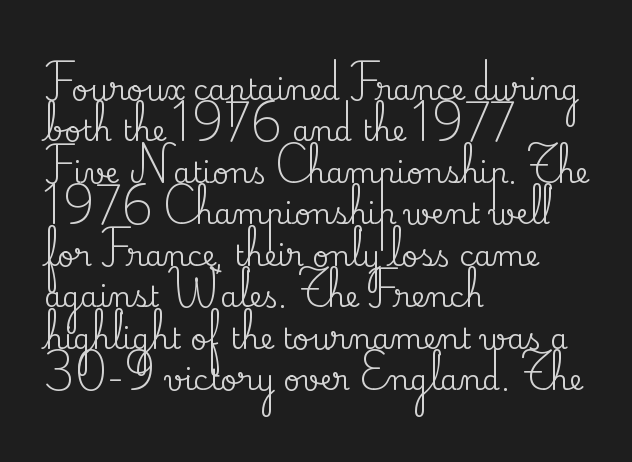
Q: Is the text italic (slanted)? A: No, it is upright.
Q: Is the typeface a serif or a sans-serif typeface? A: Serif.
Q: Is the text underlined? A: No.
Q: How is the paragraph aligned? A: Left-aligned.
Q: Is the spacing between letters normal or unusually wide? A: Normal.
Q: Is the spacing between lines tight, normal or loose? A: Normal.
Q: Width (condensed, normal, or wide)? A: Normal.
Q: Stroke contrast? A: Medium.
Q: x-height? A: Small.
Q: Monospaced? A: No.
